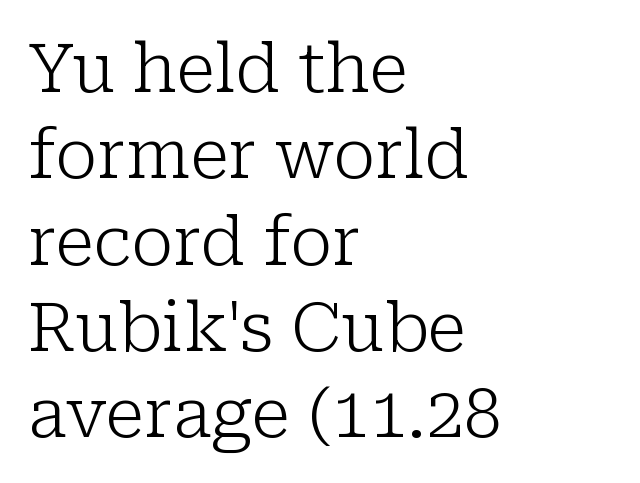
Q: Is the text bold? A: No.
Q: Is the text italic (slanted)? A: No, it is upright.
Q: Is the typeface a serif or a sans-serif typeface? A: Serif.
Q: Is the text underlined? A: No.
Q: How is the paragraph aligned? A: Left-aligned.
Q: Is the spacing between letters normal or unusually wide? A: Normal.
Q: Is the spacing between lines tight, normal or loose? A: Normal.
Q: Width (condensed, normal, or wide)? A: Normal.
Q: Stroke contrast? A: Low.
Q: x-height? A: Medium.
Q: Monospaced? A: No.
